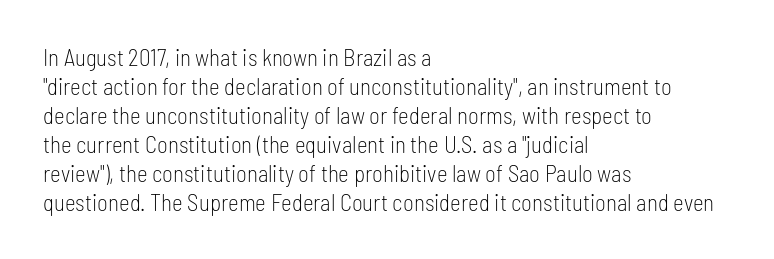
{"italic": "no", "bold": "no", "underline": "no", "align": "left", "line_spacing": "normal", "line_spacing_ratio": 1.26, "letter_spacing": "normal", "letter_spacing_em": 0.0, "glyph_px": 23}
